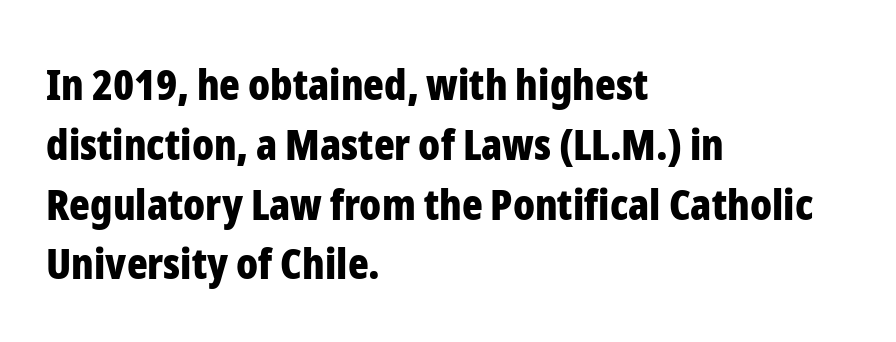
{"serif": "no", "italic": "no", "bold": "yes", "weight": "bold", "width": "condensed", "stroke_contrast": "low", "x_height": "medium", "monospaced": "no", "underline": "no", "align": "left", "line_spacing": "normal", "line_spacing_ratio": 1.39, "letter_spacing": "normal", "letter_spacing_em": 0.0, "glyph_px": 43}
